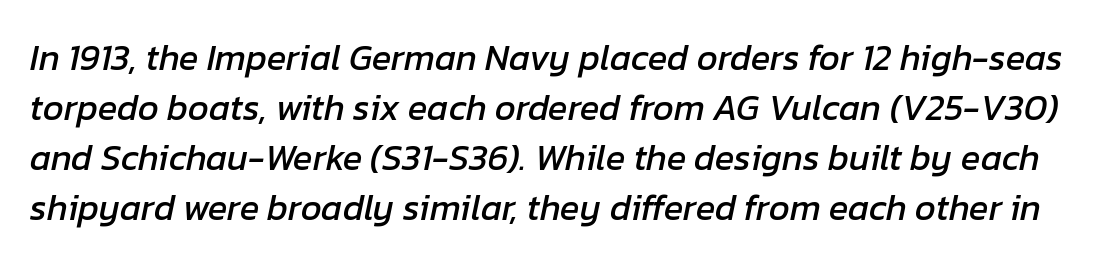
Baseline-to-baseline distance is the conventional proportion of letter height. In terms of posture, this sample is oblique. The line texture is even and compact thanks to regular tracking. The letters advance in unequal steps, a hallmark of proportional type. The specimen omits any rule beneath the text block's lines.
